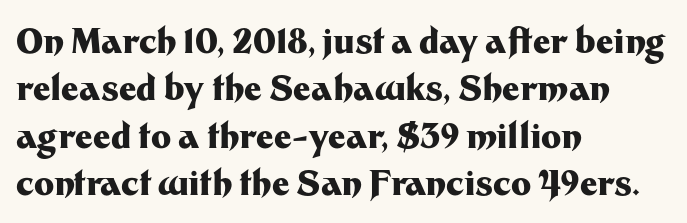
Do the characters align in a grid? No, the font is proportional. The paragraph shown leans on its left margin. The foot of each line stays bare and open. Unlike italic type, these characters show no tilt at all. The font is running at its bold setting. The line-height multiplier appears to be the usual default.
